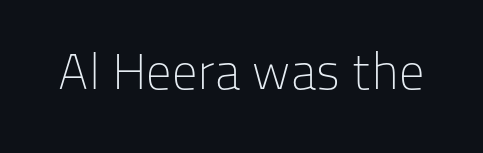
Stroke mass is kept to a normal reading level or below. Has an underline been added? It has not. This sample uses plain, unmodified letter spacing. Vertical strokes here are truly vertical.
